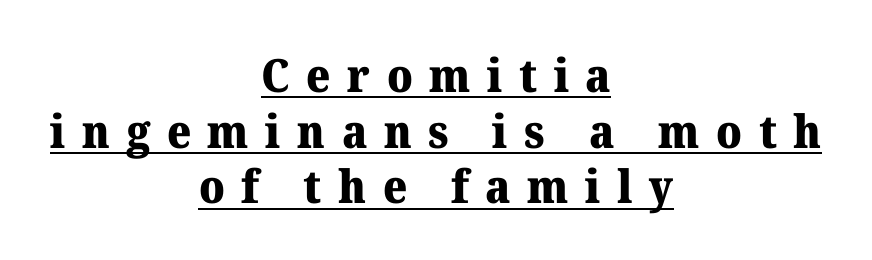
Horizontal alignment here is central, giving a formal, balanced look. The passage shown is typed in a proportional face where columns would drift. The tracking jumps out immediately: characters are airy and widely separated. The sample has been set heavy, in full bold. This rendering features underlined lettering. In terms of letterform style, serifs are clearly present.
